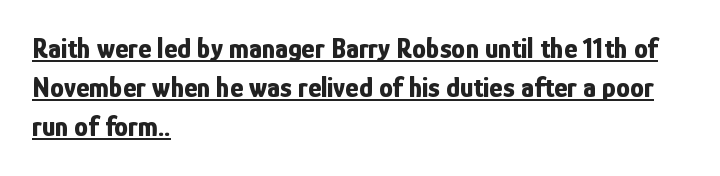
The letterforms sit shoulder to shoulder at normal distance. These lines were composed using upright roman letters. The lines sit at an ordinary, default distance from one another. Notice how a bar underscores the lettering throughout.
